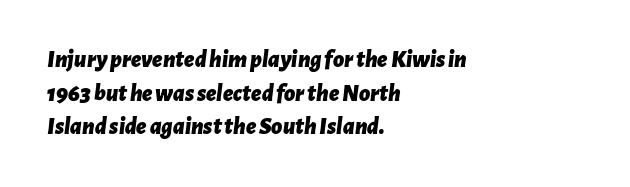
The image shows 24 px bold type, italic (leaning right); set left-aligned, normal line spacing (1.4x), normal letter spacing, not underlined.
